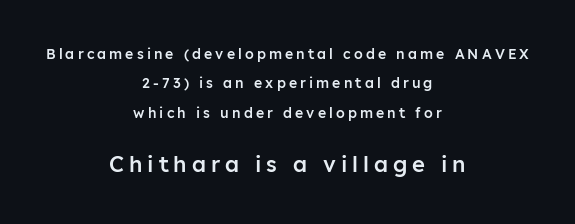
The image shows 22 px text type, upright; set centered, loose line spacing (2.09x), unusually wide letter spacing (+0.22 em), not underlined; the second (bottom) block is 1.57x larger.
